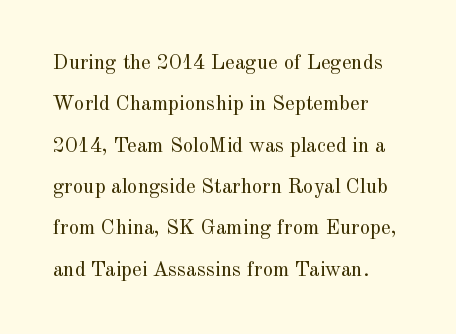
{"italic": "no", "bold": "no", "underline": "no", "line_spacing": "loose", "line_spacing_ratio": 1.97, "letter_spacing": "normal", "letter_spacing_em": 0.0, "glyph_px": 21}
